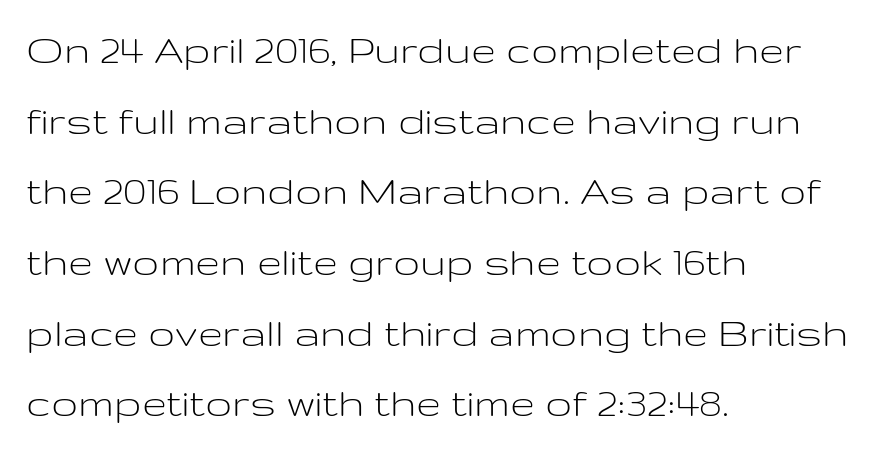
The image shows 45 px light, wide sans-serif type, upright; set left-aligned, normal line spacing (1.57x), normal letter spacing, not underlined; low stroke contrast and a medium x-height.
